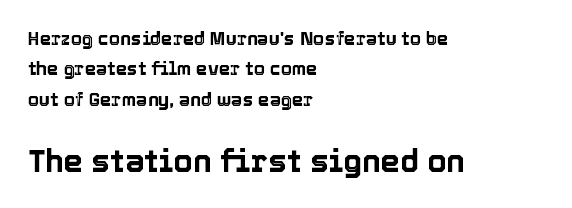
Q: Is the text italic (slanted)? A: No, it is upright.
Q: Is the text underlined? A: No.
Q: How is the paragraph aligned? A: Left-aligned.
Q: Is the spacing between letters normal or unusually wide? A: Normal.
Q: Is the spacing between lines tight, normal or loose? A: Normal.
Q: Which block of text is set in a larger size, the first (top) or the second (bottom)? A: The second (bottom) one.
Q: Width (condensed, normal, or wide)? A: Normal.
Q: x-height? A: Medium.
Q: Monospaced? A: No.
